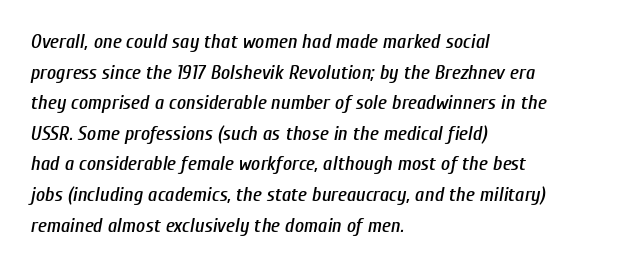
{"italic": "yes", "lean": "right", "slant_degrees": 10, "underline": "no", "align": "left", "line_spacing": "normal", "line_spacing_ratio": 1.53, "letter_spacing": "normal", "letter_spacing_em": 0.0, "glyph_px": 20}
